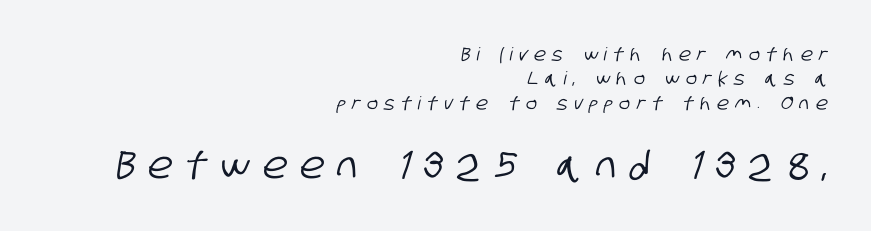
The image shows 37 px condensed sans-serif type; set right-aligned, normal line spacing (1.35x), unusually wide letter spacing (+0.37 em), not underlined; the second (bottom) block is 2.06x larger; low stroke contrast and a large x-height.
